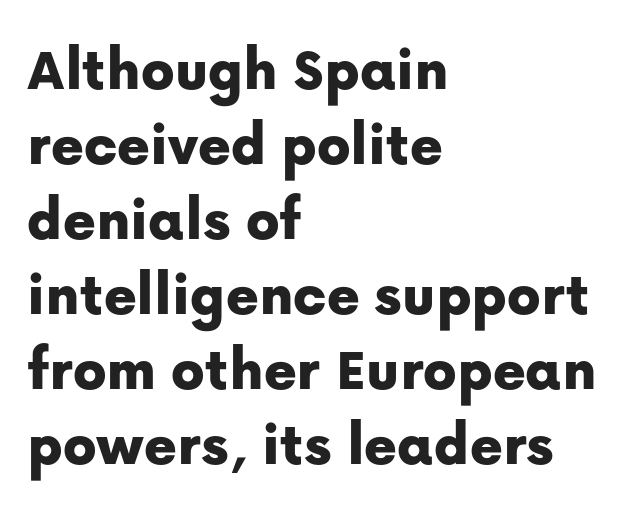
{"serif": "no", "italic": "no", "width": "normal", "stroke_contrast": "low", "x_height": "medium", "monospaced": "no", "underline": "no", "align": "left", "line_spacing_ratio": 1.21, "letter_spacing": "normal", "letter_spacing_em": 0.0, "glyph_px": 62}
